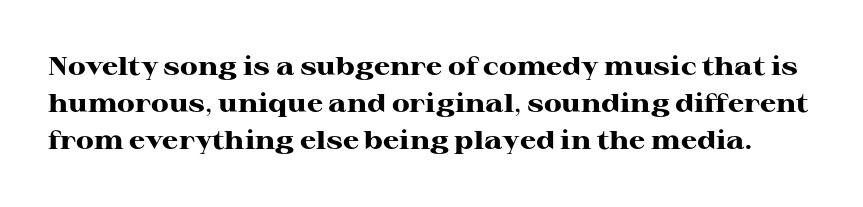
Q: Is the text bold? A: Yes.
Q: Is the text italic (slanted)? A: No, it is upright.
Q: Is the text underlined? A: No.
Q: Is the spacing between letters normal or unusually wide? A: Normal.
Q: Is the spacing between lines tight, normal or loose? A: Normal.
